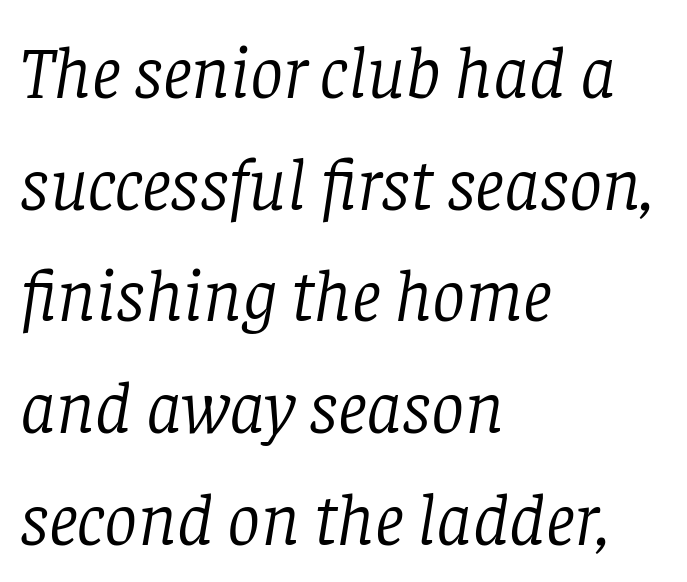
Letterform terminals end in serifs throughout the passage. Each row of text sits above clean, open space. The typeface has the unassuming heft of standard copy or less. The horizontal fit of the characters is conventional and even. All the whitespace from short lines collects on the right.
